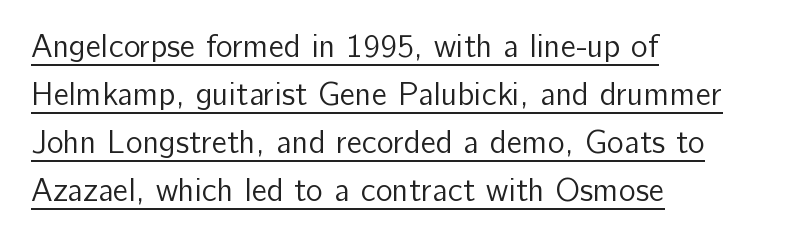
Posture: straight, roman, zero tilt. Varying glyph widths throughout — classic text-font behaviour. Stroke thickness stays within the range of a standard reading face or lighter. The tracking reads as untouched default to a designer's eye. The string is rendered with underlining switched on. No feet cap the strokes, marking this as sans-serif type.
